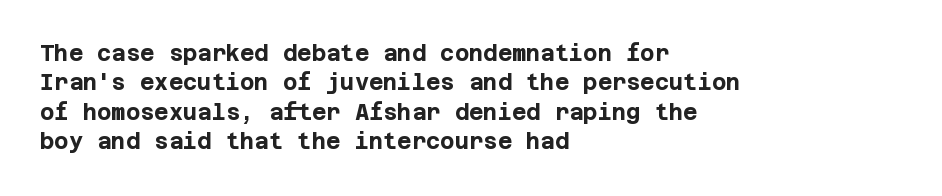
The image shows 22 px bold type, upright; set left-aligned, normal line spacing (1.34x), normal letter spacing, not underlined.
